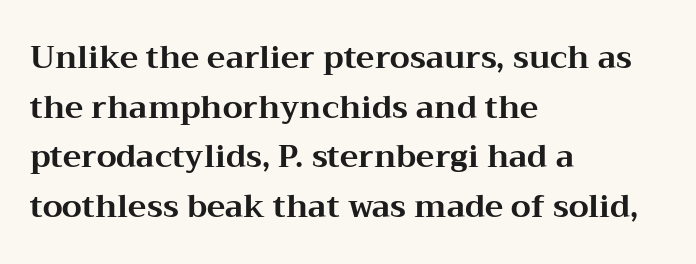
The image shows 31 px bold, wide serif type, upright; set left-aligned, normal line spacing (1.6x), normal letter spacing, not underlined; medium stroke contrast and a medium x-height.
